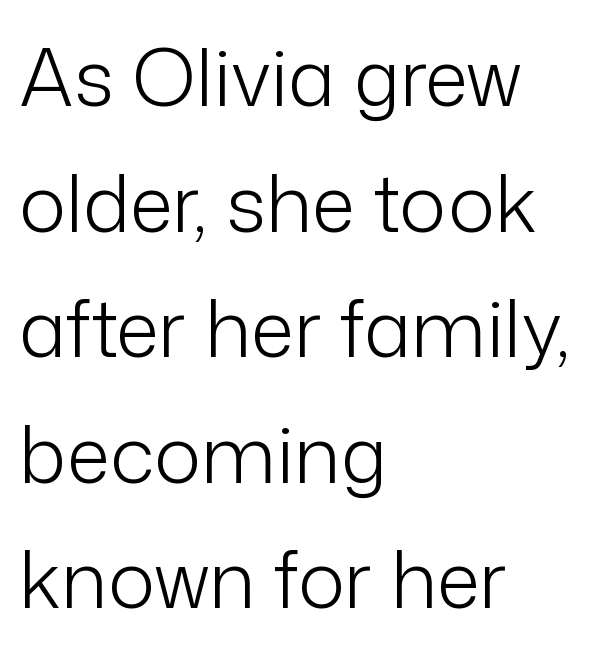
Q: Is the text bold? A: No.
Q: Is the text italic (slanted)? A: No, it is upright.
Q: Is the typeface a serif or a sans-serif typeface? A: Sans-serif.
Q: Is the text underlined? A: No.
Q: How is the paragraph aligned? A: Left-aligned.
Q: Is the spacing between letters normal or unusually wide? A: Normal.
Q: Is the spacing between lines tight, normal or loose? A: Normal.
Q: Width (condensed, normal, or wide)? A: Normal.
Q: Stroke contrast? A: Low.
Q: x-height? A: Medium.
Q: Monospaced? A: No.
